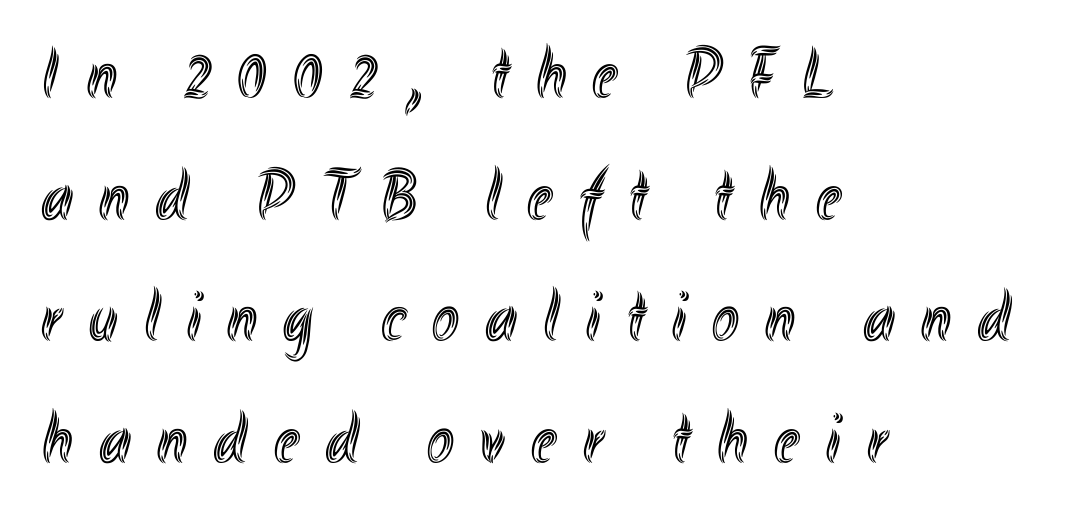
{"width": "condensed", "x_height": "small", "monospaced": "no", "underline": "no", "align": "left", "line_spacing": "normal", "line_spacing_ratio": 1.69, "letter_spacing": "wide", "letter_spacing_em": 0.37, "glyph_px": 72}
